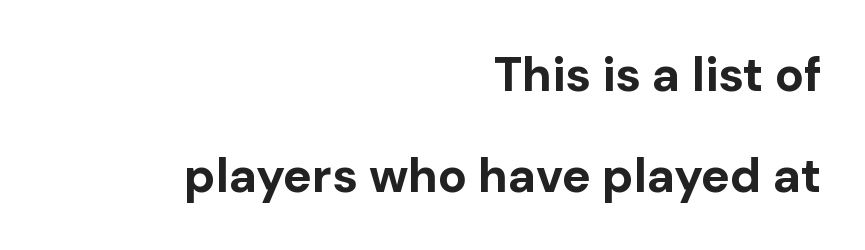
{"serif": "no", "italic": "no", "bold": "yes", "weight": "bold", "width": "normal", "stroke_contrast": "low", "x_height": "medium", "monospaced": "no", "underline": "no", "align": "right", "line_spacing": "loose", "line_spacing_ratio": 2.1, "letter_spacing": "normal", "letter_spacing_em": 0.0, "glyph_px": 48}
